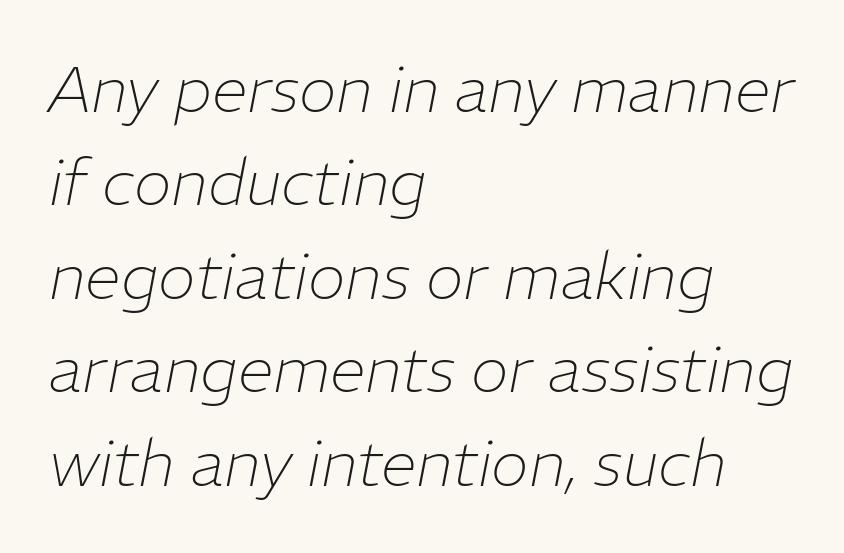
Q: Is the text bold? A: No.
Q: Is the text italic (slanted)? A: Yes, it leans right by about 11 degrees.
Q: Is the text underlined? A: No.
Q: How is the paragraph aligned? A: Left-aligned.
Q: Is the spacing between letters normal or unusually wide? A: Normal.
Q: Is the spacing between lines tight, normal or loose? A: Normal.
Q: Width (condensed, normal, or wide)? A: Normal.
Q: Stroke contrast? A: Low.
Q: x-height? A: Medium.
Q: Monospaced? A: No.
